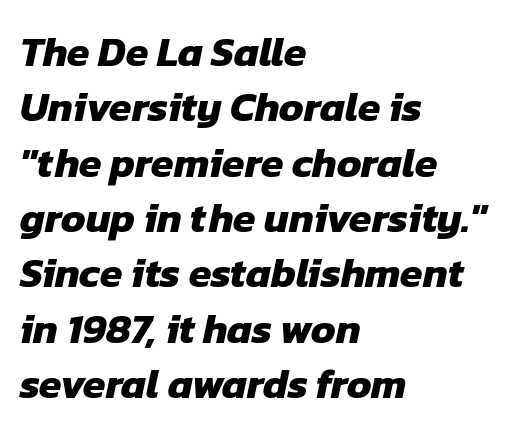
The image shows 41 px heavy sans-serif type; set left-aligned, normal line spacing (1.35x), normal letter spacing, not underlined; low stroke contrast and a medium x-height.
